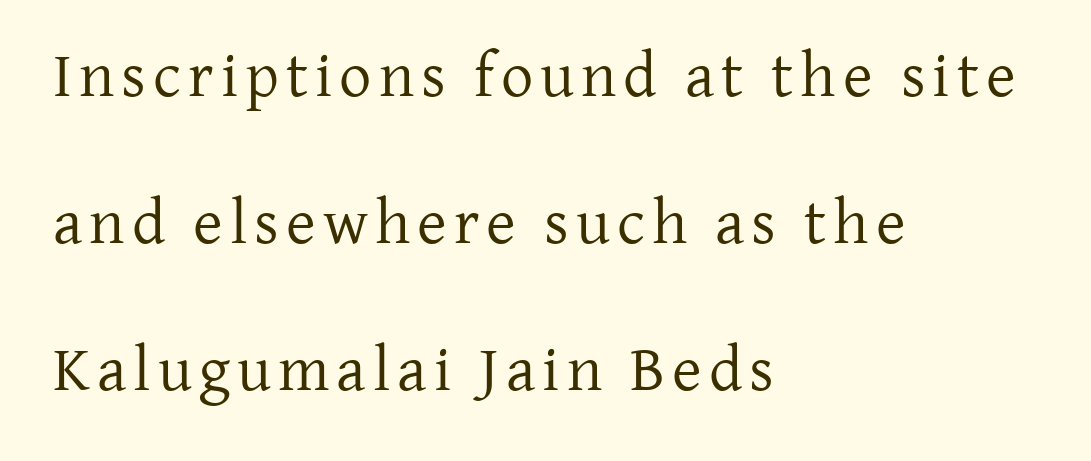
Q: Is the text bold? A: No.
Q: Is the text italic (slanted)? A: No, it is upright.
Q: Is the typeface a serif or a sans-serif typeface? A: Serif.
Q: Is the text underlined? A: No.
Q: How is the paragraph aligned? A: Left-aligned.
Q: Is the spacing between lines tight, normal or loose? A: Loose.
Q: Width (condensed, normal, or wide)? A: Normal.
Q: Stroke contrast? A: Low.
Q: x-height? A: Medium.
Q: Monospaced? A: No.
